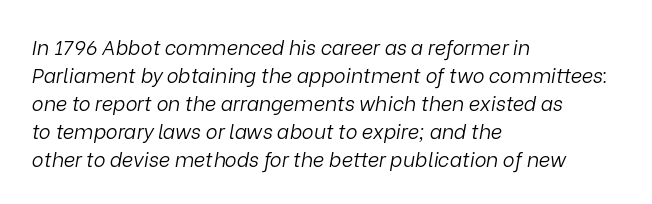
The image shows 20 px text type, italic (leaning right); set left-aligned, normal line spacing (1.4x), normal letter spacing, not underlined.
